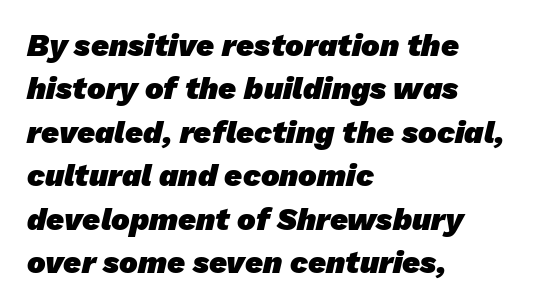
{"serif": "no", "bold": "yes", "weight": "heavy", "width": "normal", "stroke_contrast": "low", "x_height": "medium", "monospaced": "no", "underline": "no", "align": "left", "line_spacing": "normal", "line_spacing_ratio": 1.4, "letter_spacing": "normal", "letter_spacing_em": 0.0, "glyph_px": 31}
